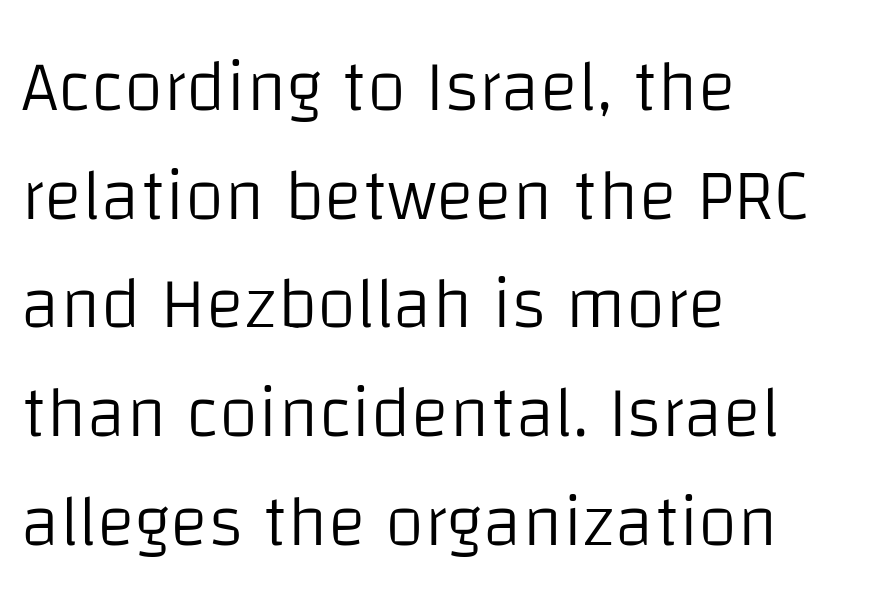
Italic: no, the glyphs are upright roman. This rendering uses left alignment, leaving the right contour irregular. What's the leading like? Ordinary, nothing unusual. Weight class: somewhere from thin through regular.
